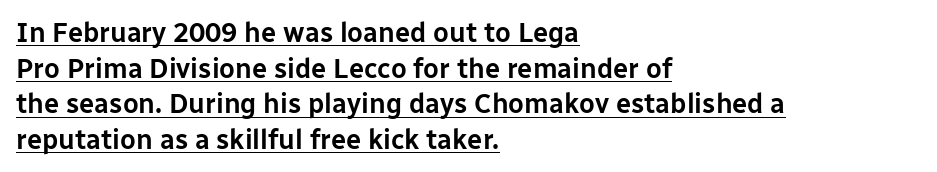
The paragraph shown leans on its left margin. The vertical gap from one line to the next is medium. A rule runs beneath these lines of type. Posture: vertical. You could call the tracking neutral — neither tight nor loose.
